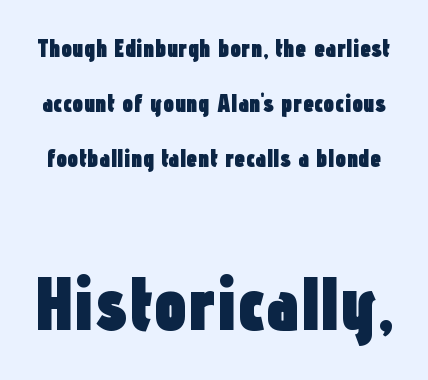
The image shows 75 px heavy, condensed sans-serif type, upright; set loose line spacing (2.2x), normal letter spacing, not underlined; the second (bottom) block is 3.0x larger; low stroke contrast and a medium x-height.
